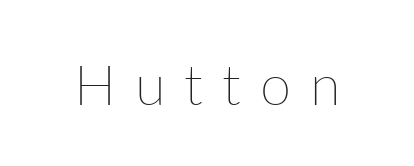
The type is letterspaced generously, with wide tracking. Think of a printed novel: that variable character pitch is what you see here. Heft: none added — not bold. A clean baseline with only descenders dipping below it.
